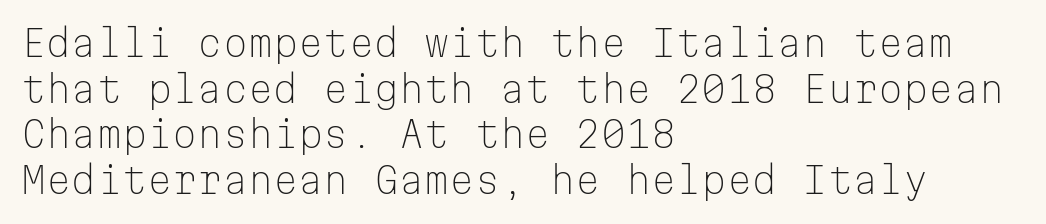
Q: Is the text bold? A: No.
Q: Is the text italic (slanted)? A: No, it is upright.
Q: Is the typeface a serif or a sans-serif typeface? A: Sans-serif.
Q: Is the text underlined? A: No.
Q: How is the paragraph aligned? A: Left-aligned.
Q: Is the spacing between letters normal or unusually wide? A: Normal.
Q: Is the spacing between lines tight, normal or loose? A: Normal.
Q: Width (condensed, normal, or wide)? A: Normal.
Q: Stroke contrast? A: Low.
Q: x-height? A: Medium.
Q: Monospaced? A: Yes.
